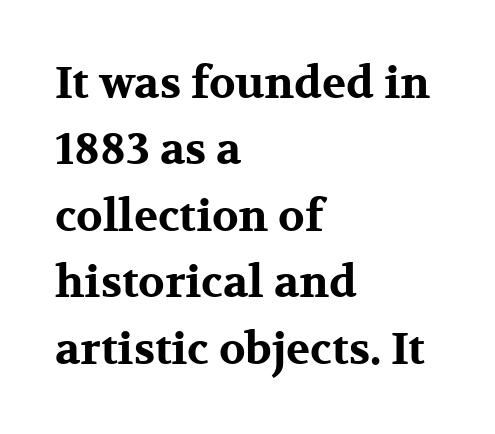
The image shows 44 px bold, wide serif type, upright; set left-aligned, normal line spacing (1.51x), normal letter spacing, not underlined; medium stroke contrast and a medium x-height.
